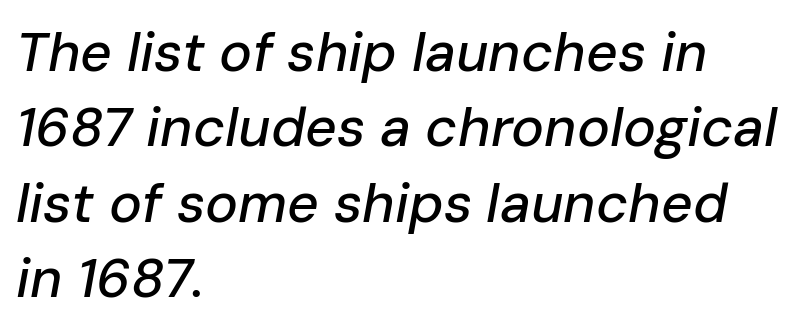
Compared with a centered layout, this one pins lines to the left instead. Style check: oblique. Inter-character spacing is left at the font's built-in metrics. The leading is moderate, giving the passage an even texture. These lines are rendered in a variable-pitch font. The string is rendered with underlining switched off.
